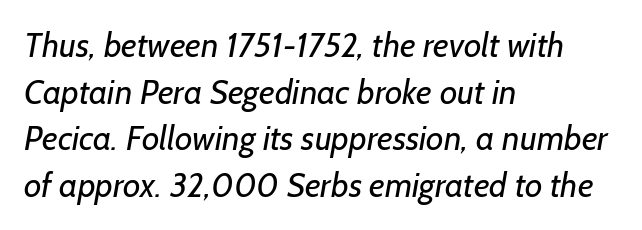
The image shows 34 px regular-weight sans-serif type; set left-aligned, normal line spacing (1.37x), normal letter spacing, not underlined; low stroke contrast and a medium x-height.
